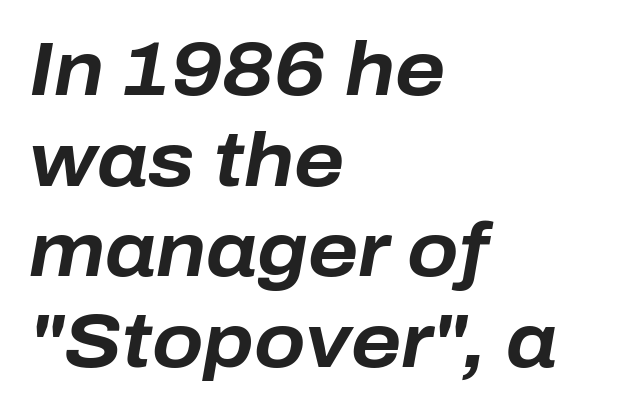
The text block is weighted toward the left margin, trailing off unevenly rightward. Letters rest on an invisible, unmarked baseline. Looks like regular typesetting: each glyph gets only the width it needs. The tracking reads as untouched default to a designer's eye. Weight: bold. Quick note: italic.
